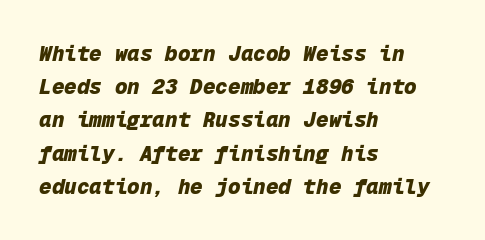
Q: Is the text bold? A: Yes.
Q: Is the text italic (slanted)? A: Yes, it leans right by about 12 degrees.
Q: Is the text underlined? A: No.
Q: How is the paragraph aligned? A: Left-aligned.
Q: Is the spacing between letters normal or unusually wide? A: Normal.
Q: Is the spacing between lines tight, normal or loose? A: Normal.
